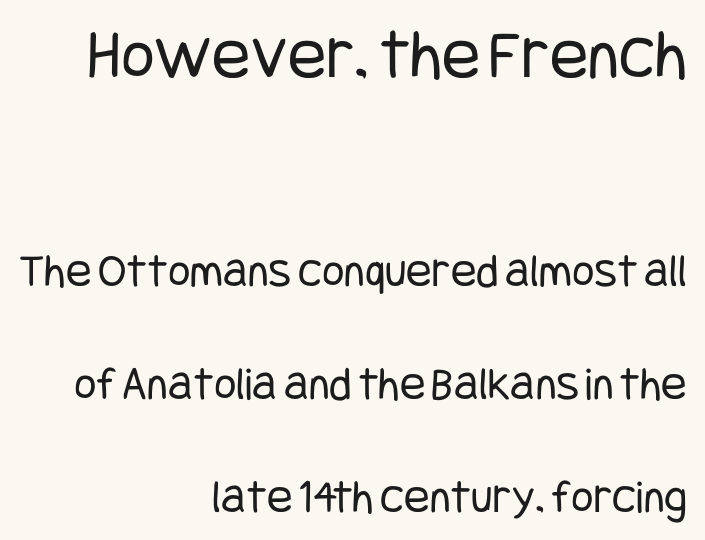
{"serif": "no", "italic": "no", "bold": "no", "weight": "regular", "width": "condensed", "stroke_contrast": "low", "x_height": "large", "underline": "no", "align": "right", "line_spacing": "loose", "line_spacing_ratio": 2.36, "letter_spacing": "normal", "letter_spacing_em": 0.0, "larger_block": "first", "size_ratio": 1.5, "glyph_px": 72}
